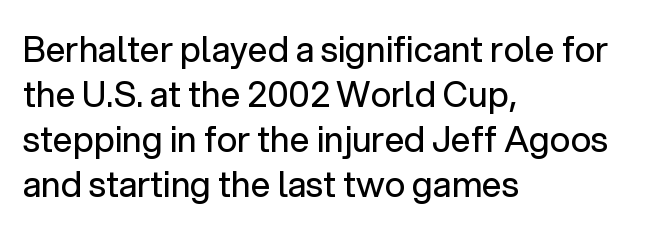
{"serif": "no", "italic": "no", "bold": "no", "weight": "regular", "width": "normal", "stroke_contrast": "low", "x_height": "medium", "monospaced": "no", "underline": "no", "align": "left", "line_spacing": "normal", "line_spacing_ratio": 1.29, "letter_spacing": "normal", "letter_spacing_em": 0.0, "glyph_px": 35}
